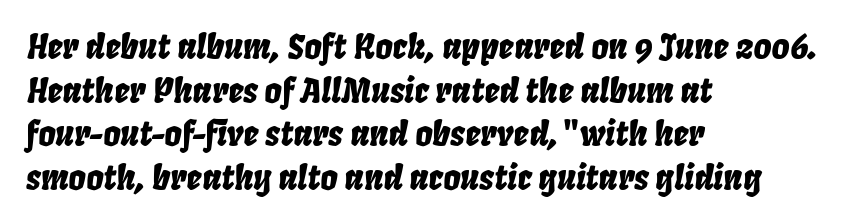
{"italic": "yes", "lean": "right", "slant_degrees": 8, "width": "condensed", "stroke_contrast": "low", "x_height": "large", "monospaced": "no", "underline": "no", "align": "left", "line_spacing": "normal", "line_spacing_ratio": 1.28, "letter_spacing": "normal", "letter_spacing_em": 0.0, "glyph_px": 34}
